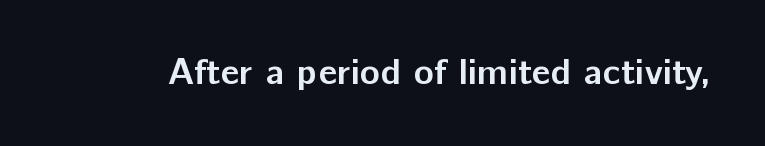
The image shows 37 px semibold sans-serif type, upright; set normal letter spacing, not underlined; low stroke contrast and a medium x-height.
